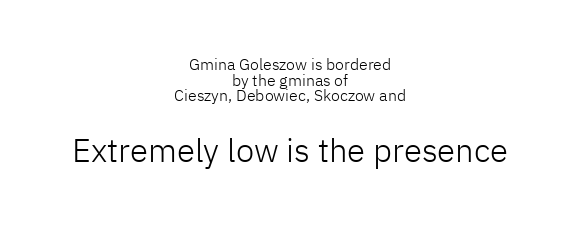
Q: Is the text bold? A: No.
Q: Is the text italic (slanted)? A: No, it is upright.
Q: Is the typeface a serif or a sans-serif typeface? A: Sans-serif.
Q: Is the text underlined? A: No.
Q: How is the paragraph aligned? A: Centered.
Q: Is the spacing between letters normal or unusually wide? A: Normal.
Q: Is the spacing between lines tight, normal or loose? A: Tight.
Q: Which block of text is set in a larger size, the first (top) or the second (bottom)? A: The second (bottom) one.
Q: Width (condensed, normal, or wide)? A: Normal.
Q: Stroke contrast? A: Low.
Q: x-height? A: Medium.
Q: Monospaced? A: No.
